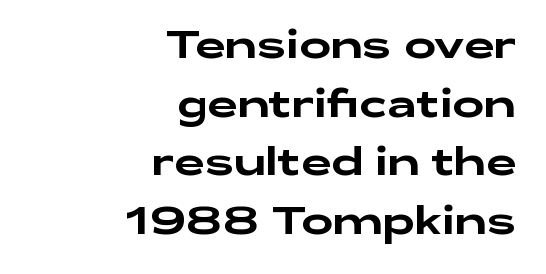
{"serif": "no", "italic": "no", "width": "wide", "stroke_contrast": "low", "x_height": "medium", "monospaced": "no", "underline": "no", "align": "right", "line_spacing": "normal", "line_spacing_ratio": 1.54, "letter_spacing": "normal", "letter_spacing_em": 0.0, "glyph_px": 38}
